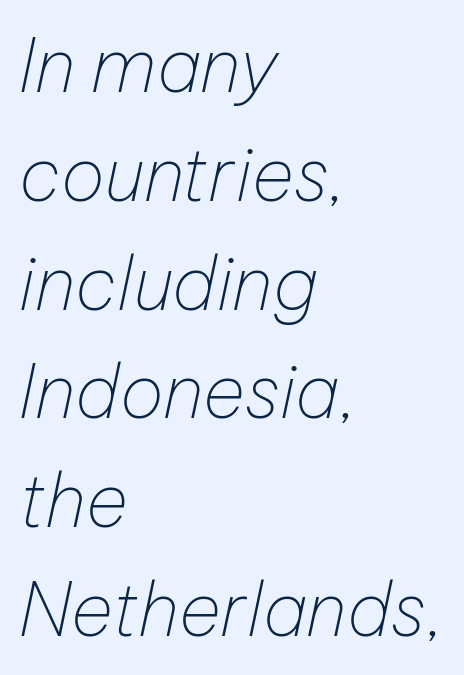
The image shows 73 px thin type, italic (leaning right); set left-aligned, normal line spacing (1.49x), normal letter spacing, not underlined; low stroke contrast and a medium x-height.
